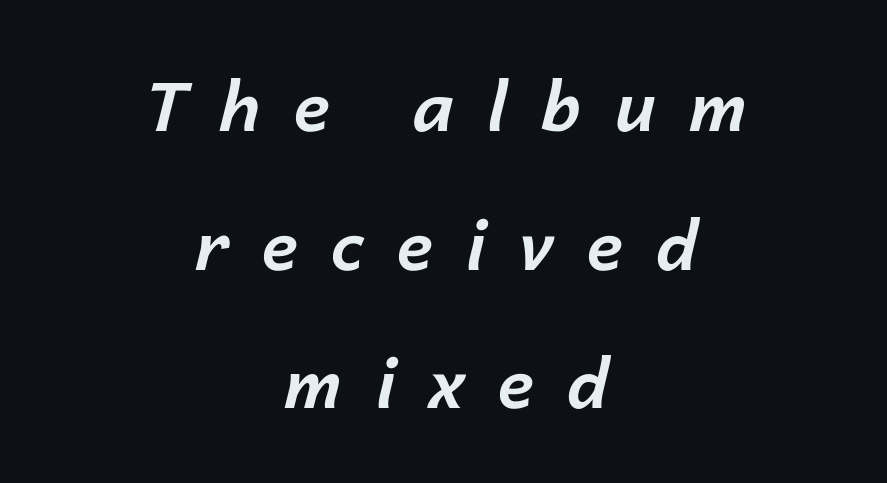
The letters advance in unequal steps, a hallmark of proportional type. Visually the block forms a symmetrical silhouette, jagged on both flanks. Quick note: underline off. These lines stand farther apart than default settings would place them. The font is running at its bold setting.
